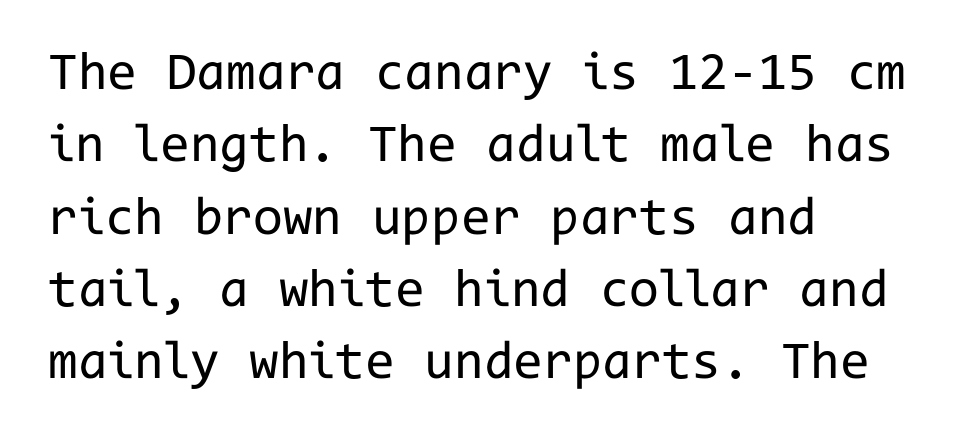
The image shows 54 px regular-weight sans-serif type, upright, monospaced; set left-aligned, normal line spacing (1.34x), normal letter spacing, not underlined; low stroke contrast and a medium x-height.
